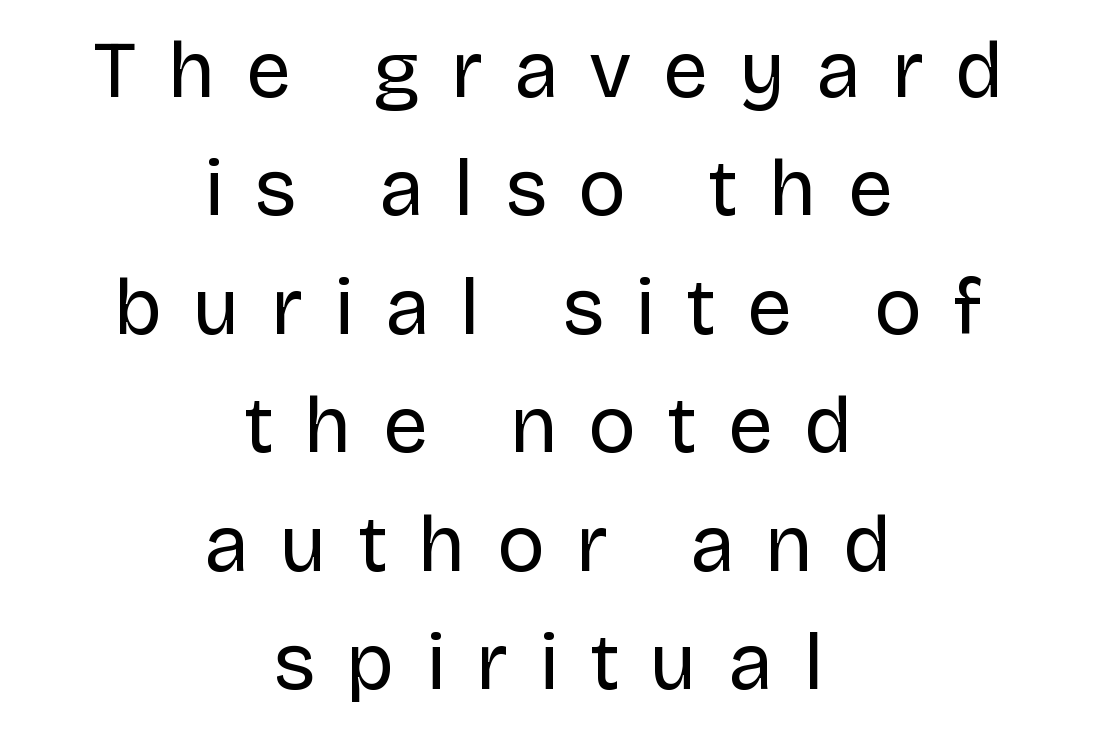
Q: Is the text bold? A: No.
Q: Is the text italic (slanted)? A: No, it is upright.
Q: Is the typeface a serif or a sans-serif typeface? A: Sans-serif.
Q: Is the text underlined? A: No.
Q: How is the paragraph aligned? A: Centered.
Q: Is the spacing between letters normal or unusually wide? A: Unusually wide.
Q: Is the spacing between lines tight, normal or loose? A: Normal.
Q: Width (condensed, normal, or wide)? A: Normal.
Q: Stroke contrast? A: Low.
Q: x-height? A: Large.
Q: Monospaced? A: No.
